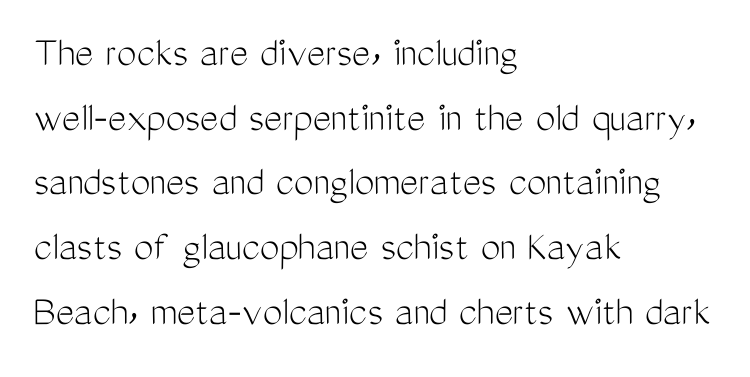
Q: Is the text bold? A: No.
Q: Is the text italic (slanted)? A: No, it is upright.
Q: Is the typeface a serif or a sans-serif typeface? A: Sans-serif.
Q: Is the text underlined? A: No.
Q: How is the paragraph aligned? A: Left-aligned.
Q: Is the spacing between letters normal or unusually wide? A: Normal.
Q: Is the spacing between lines tight, normal or loose? A: Normal.
Q: Width (condensed, normal, or wide)? A: Condensed.
Q: Stroke contrast? A: Medium.
Q: x-height? A: Medium.
Q: Monospaced? A: No.
